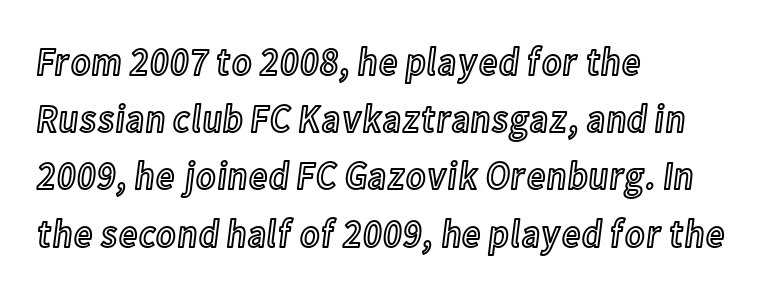
Q: Is the text italic (slanted)? A: Yes.
Q: Is the text underlined? A: No.
Q: How is the paragraph aligned? A: Left-aligned.
Q: Is the spacing between letters normal or unusually wide? A: Normal.
Q: Is the spacing between lines tight, normal or loose? A: Normal.
Q: Width (condensed, normal, or wide)? A: Condensed.
Q: x-height? A: Medium.
Q: Monospaced? A: No.
